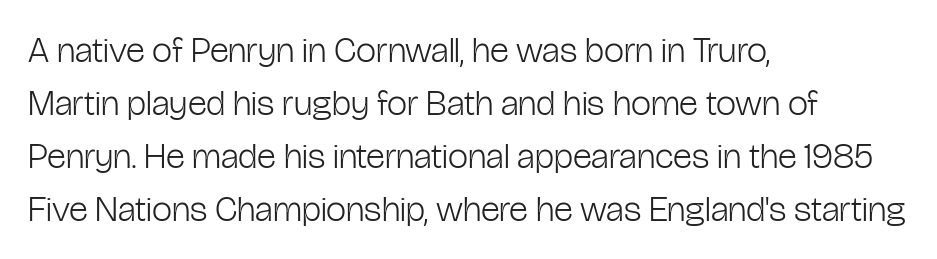
These lines were composed using upright roman letters. Any mark beneath the type? The region is blank. A typesetter would call this proportional, since set widths differ per character. The font family rendered here belongs to the sans-serif group.
